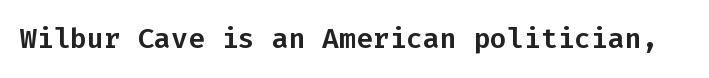
Q: Is the text italic (slanted)? A: No, it is upright.
Q: Is the typeface a serif or a sans-serif typeface? A: Sans-serif.
Q: Is the text underlined? A: No.
Q: Is the spacing between letters normal or unusually wide? A: Normal.
Q: Width (condensed, normal, or wide)? A: Normal.
Q: Stroke contrast? A: Low.
Q: x-height? A: Medium.
Q: Monospaced? A: Yes.
